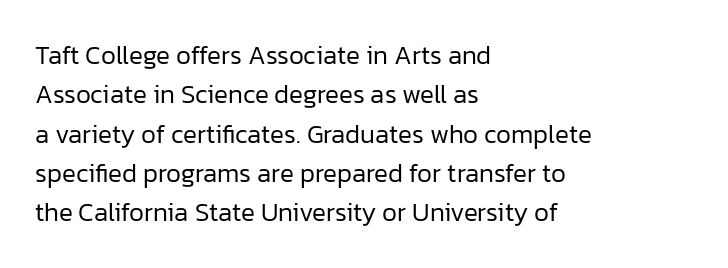
{"italic": "no", "bold": "no", "underline": "no", "align": "left", "line_spacing": "normal", "line_spacing_ratio": 1.51, "letter_spacing": "normal", "letter_spacing_em": 0.0, "glyph_px": 26}
